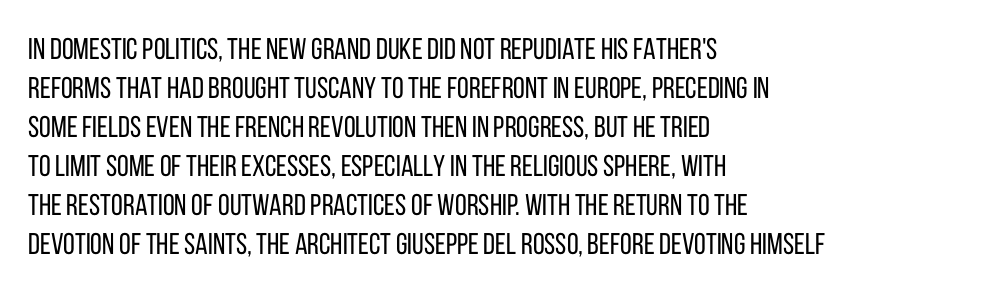
Baseline-to-baseline distance is the conventional proportion of letter height. Does the copy run flush right? No — it runs flush left. The font family rendered here belongs to the sans-serif group. The weight tops out at a normal text grade. This sample uses an upright cut, with every glyph sitting square on the baseline.
